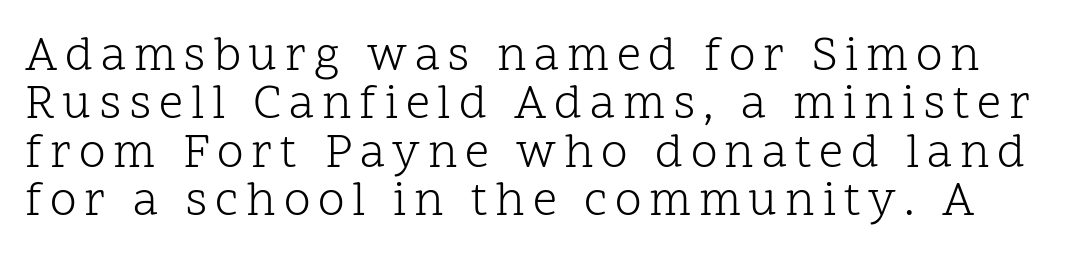
The image shows 48 px light serif type, upright; set tight line spacing (1.01x), not underlined; low stroke contrast and a medium x-height.
